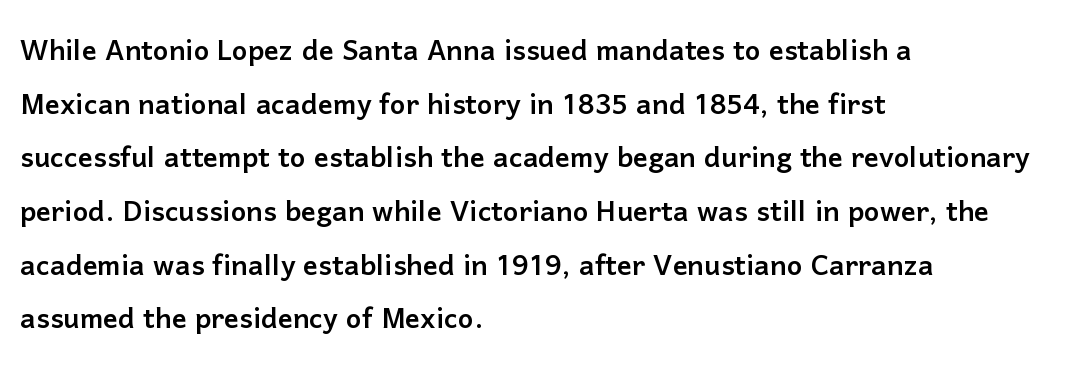
{"serif": "no", "italic": "no", "width": "normal", "stroke_contrast": "low", "x_height": "medium", "monospaced": "no", "underline": "no", "align": "left", "line_spacing": "normal", "line_spacing_ratio": 1.45, "letter_spacing": "normal", "letter_spacing_em": 0.0, "glyph_px": 37}
